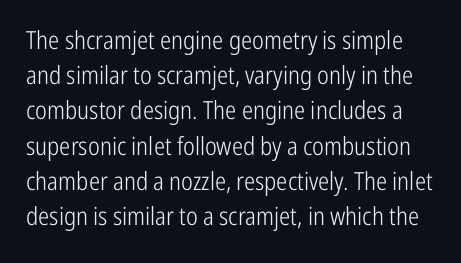
The image shows 25 px text type, upright; set normal line spacing (1.41x), normal letter spacing, not underlined.
